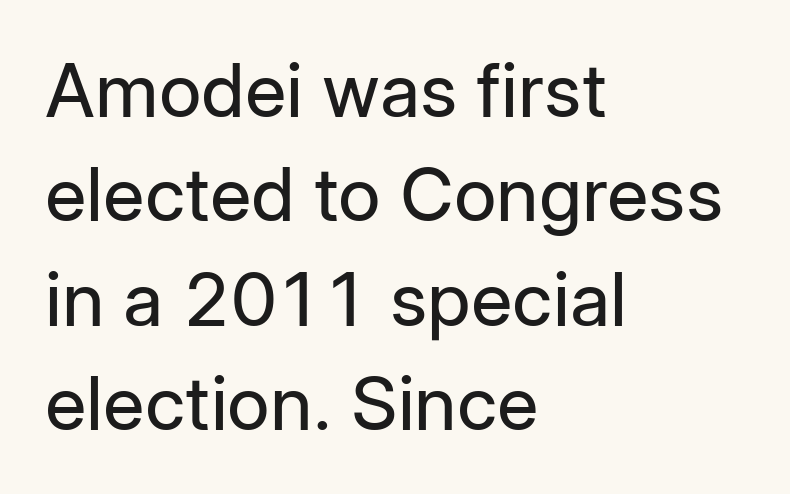
Q: Is the text bold? A: No.
Q: Is the text italic (slanted)? A: No, it is upright.
Q: Is the typeface a serif or a sans-serif typeface? A: Sans-serif.
Q: Is the text underlined? A: No.
Q: How is the paragraph aligned? A: Left-aligned.
Q: Is the spacing between letters normal or unusually wide? A: Normal.
Q: Is the spacing between lines tight, normal or loose? A: Normal.
Q: Width (condensed, normal, or wide)? A: Normal.
Q: Stroke contrast? A: Low.
Q: x-height? A: Medium.
Q: Monospaced? A: No.
